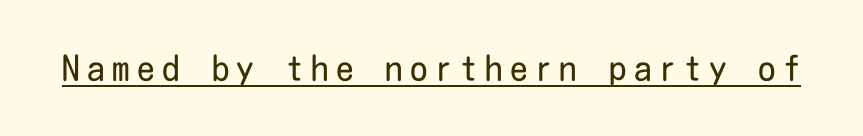
The image shows 35 px regular-weight, condensed sans-serif type, upright; set unusually wide letter spacing (+0.21 em), underlined; low stroke contrast and a medium x-height.
